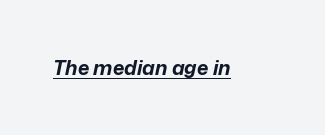
{"italic": "yes", "lean": "right", "slant_degrees": 12, "bold": "yes", "underline": "yes", "letter_spacing": "normal", "letter_spacing_em": 0.0, "glyph_px": 20}
